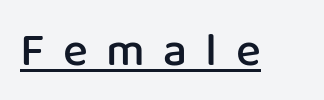
The image shows 47 px semibold sans-serif type, upright; set unusually wide letter spacing (+0.39 em), underlined; low stroke contrast and a medium x-height.
